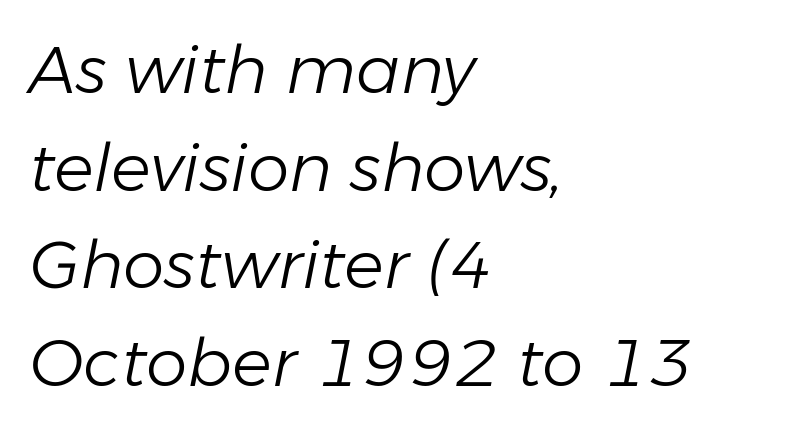
The image shows 66 px light type, italic (leaning right); set left-aligned, normal line spacing (1.48x), normal letter spacing, not underlined; low stroke contrast and a medium x-height.
